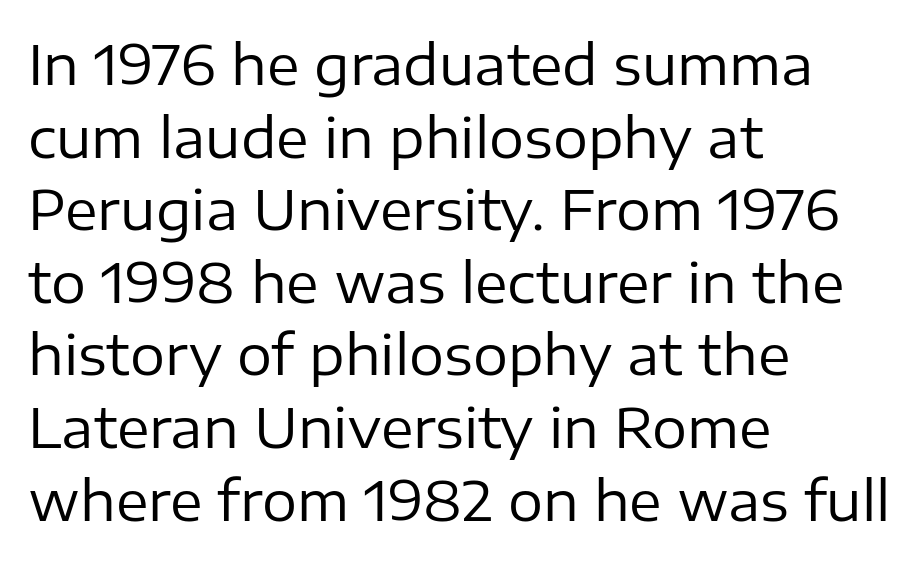
Q: Is the text bold? A: No.
Q: Is the text italic (slanted)? A: No, it is upright.
Q: Is the typeface a serif or a sans-serif typeface? A: Sans-serif.
Q: Is the text underlined? A: No.
Q: How is the paragraph aligned? A: Left-aligned.
Q: Is the spacing between letters normal or unusually wide? A: Normal.
Q: Is the spacing between lines tight, normal or loose? A: Normal.
Q: Width (condensed, normal, or wide)? A: Normal.
Q: Stroke contrast? A: Low.
Q: x-height? A: Medium.
Q: Monospaced? A: No.
